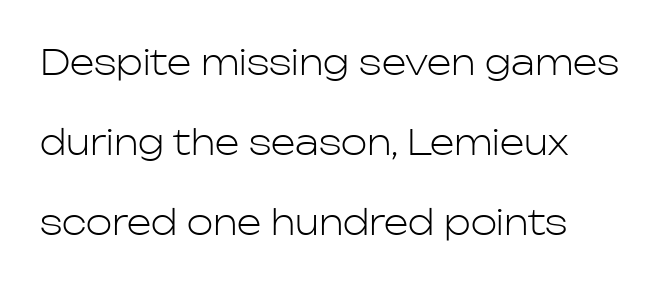
The image shows 35 px light sans-serif type, upright; set loose line spacing (2.28x), normal letter spacing, not underlined; low stroke contrast and a medium x-height.
